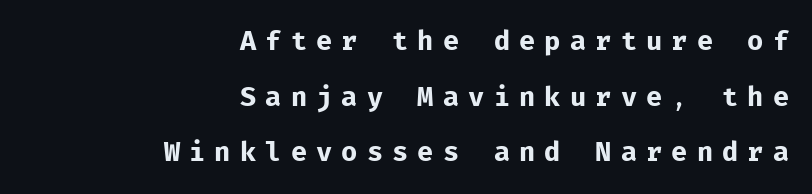
What's the leading like? Stretched, with rows far apart. Any mark beneath the type? The region is blank. Between one letter and the next there's a generous, obvious gap. The setting favours the right margin, as signatures and pull-quotes sometimes do. The strokes are not fattened; the text isn't bold. Every character sits straight up, as roman type does.
